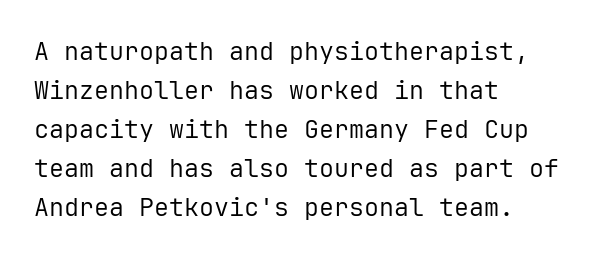
Q: Is the text bold? A: No.
Q: Is the text italic (slanted)? A: No, it is upright.
Q: Is the text underlined? A: No.
Q: How is the paragraph aligned? A: Left-aligned.
Q: Is the spacing between letters normal or unusually wide? A: Normal.
Q: Is the spacing between lines tight, normal or loose? A: Normal.
